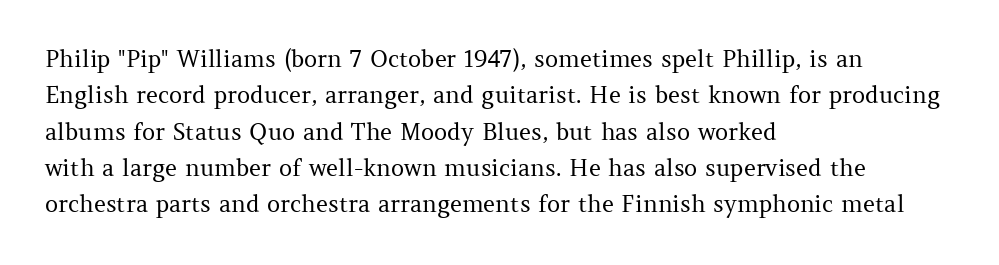
The image shows 23 px text type, upright; set left-aligned, normal line spacing (1.58x), normal letter spacing, not underlined.
